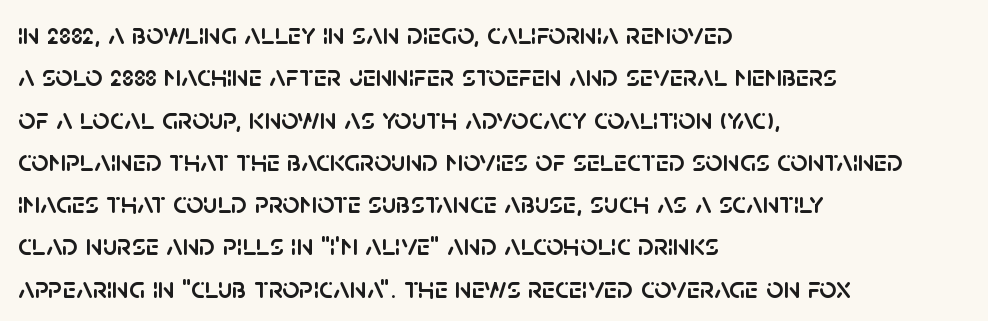
The image shows 30 px sans-serif type, upright; set left-aligned, normal line spacing (1.41x), normal letter spacing, not underlined; low stroke contrast and a large x-height.
